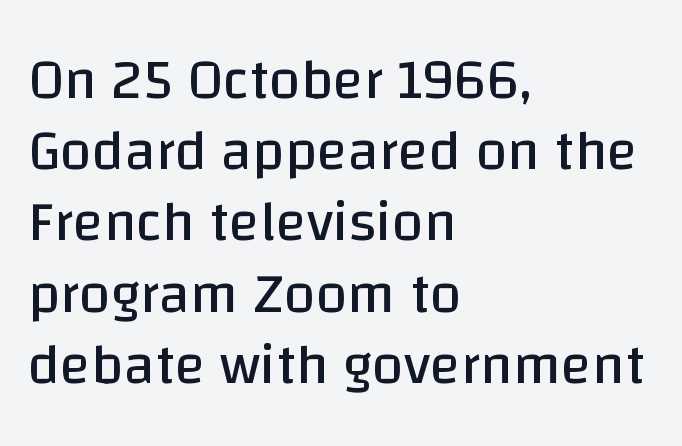
Character widths vary here, with narrow letters taking less room than wide ones. One glance says typical: line gaps are just what's usual. The font sits on the lighter half of the weight spectrum, regular included. The text was rendered using a sans face with plain stroke endings. The lettering stays uniformly vertical, giving the passage a roman look. The space directly below the letters is spotless.
